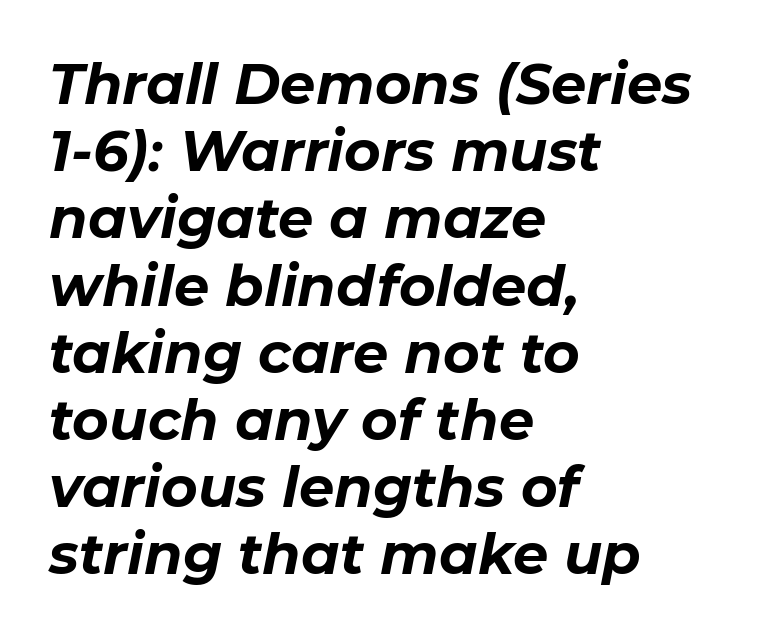
Q: Is the text bold? A: Yes.
Q: Is the text italic (slanted)? A: Yes, it leans right by about 11 degrees.
Q: Is the text underlined? A: No.
Q: How is the paragraph aligned? A: Left-aligned.
Q: Is the spacing between letters normal or unusually wide? A: Normal.
Q: Width (condensed, normal, or wide)? A: Normal.
Q: Stroke contrast? A: Low.
Q: x-height? A: Medium.
Q: Monospaced? A: No.
